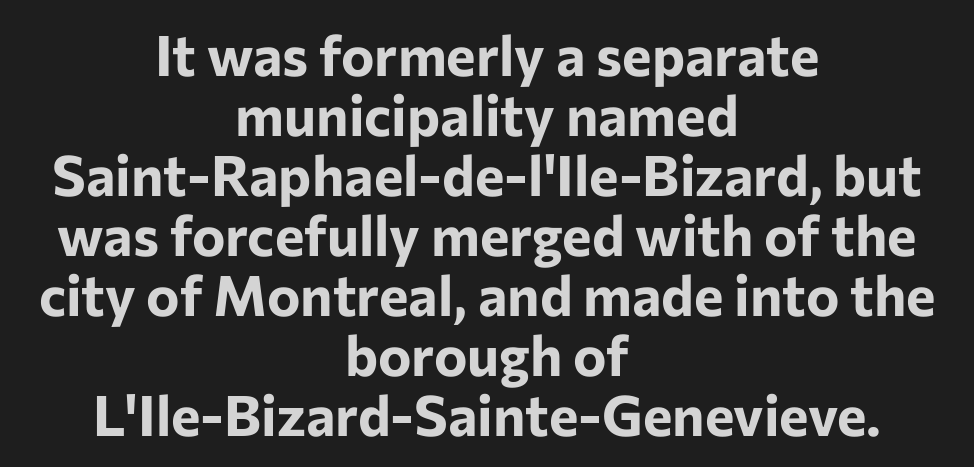
The image shows 56 px bold sans-serif type, upright; set centered, tight line spacing (1.07x), normal letter spacing, not underlined; low stroke contrast and a medium x-height.
